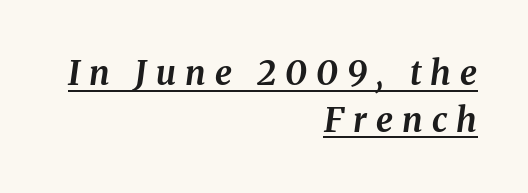
The image shows 34 px bold type, italic (leaning right); set right-aligned, normal line spacing (1.38x), unusually wide letter spacing (+0.27 em), underlined; medium stroke contrast and a medium x-height.
